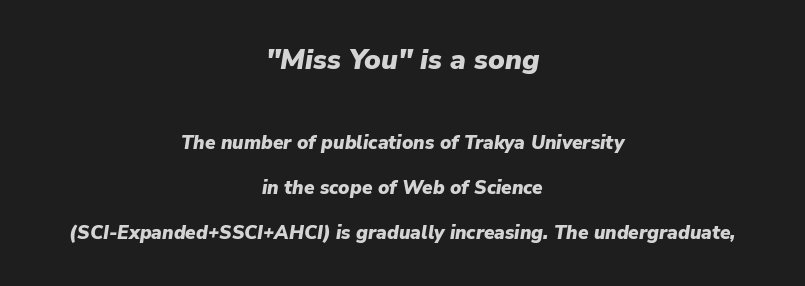
Q: Is the text bold? A: Yes.
Q: Is the text italic (slanted)? A: Yes, it leans right by about 9 degrees.
Q: Is the text underlined? A: No.
Q: How is the paragraph aligned? A: Centered.
Q: Is the spacing between letters normal or unusually wide? A: Normal.
Q: Is the spacing between lines tight, normal or loose? A: Loose.
Q: Which block of text is set in a larger size, the first (top) or the second (bottom)? A: The first (top) one.
Q: Width (condensed, normal, or wide)? A: Normal.
Q: Stroke contrast? A: Low.
Q: x-height? A: Medium.
Q: Monospaced? A: No.
